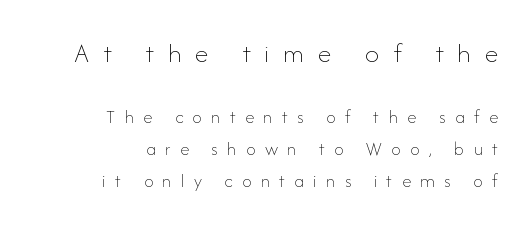
The image shows 28 px thin type, upright; set right-aligned, normal line spacing (1.69x), unusually wide letter spacing (+0.49 em), not underlined; the first (top) block is 1.47x larger; low stroke contrast and a small x-height.
